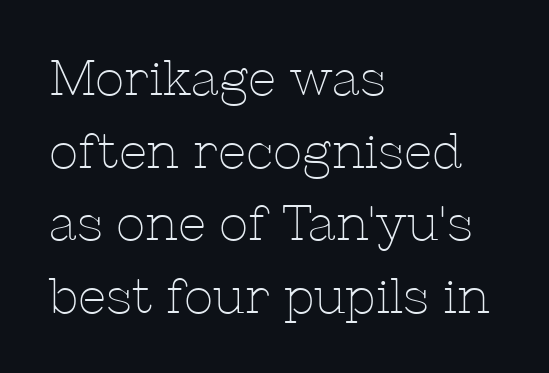
The image shows 49 px thin serif type, upright; set left-aligned, normal line spacing (1.48x), normal letter spacing, not underlined; low stroke contrast and a medium x-height.
